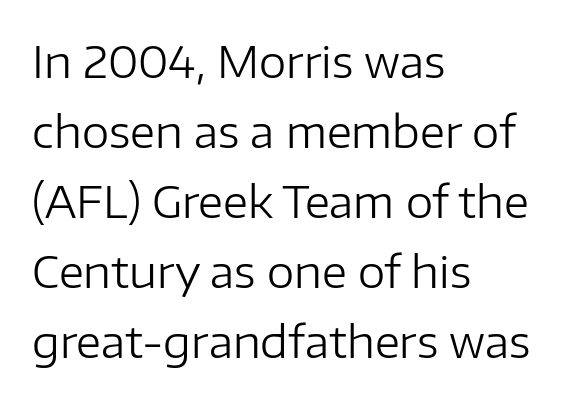
Q: Is the text bold? A: No.
Q: Is the text italic (slanted)? A: No, it is upright.
Q: Is the typeface a serif or a sans-serif typeface? A: Sans-serif.
Q: Is the text underlined? A: No.
Q: How is the paragraph aligned? A: Left-aligned.
Q: Is the spacing between letters normal or unusually wide? A: Normal.
Q: Is the spacing between lines tight, normal or loose? A: Normal.
Q: Width (condensed, normal, or wide)? A: Normal.
Q: Stroke contrast? A: Low.
Q: x-height? A: Medium.
Q: Monospaced? A: No.
